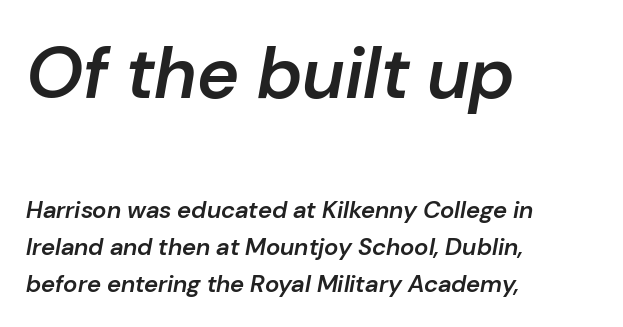
Q: Is the text bold? A: Semi-bold.
Q: Is the text italic (slanted)? A: Yes, it leans right by about 10 degrees.
Q: Is the text underlined? A: No.
Q: How is the paragraph aligned? A: Left-aligned.
Q: Is the spacing between letters normal or unusually wide? A: Normal.
Q: Is the spacing between lines tight, normal or loose? A: Normal.
Q: Which block of text is set in a larger size, the first (top) or the second (bottom)? A: The first (top) one.
Q: Width (condensed, normal, or wide)? A: Normal.
Q: Stroke contrast? A: Low.
Q: x-height? A: Medium.
Q: Monospaced? A: No.
